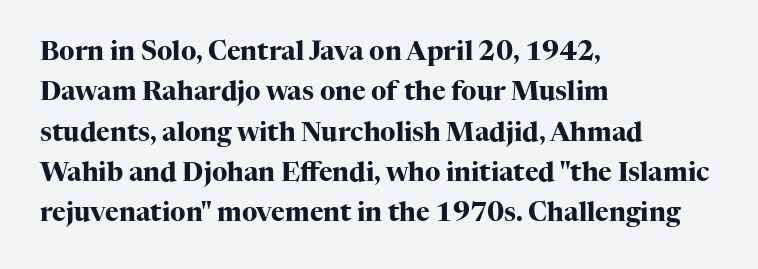
The image shows 26 px bold type, upright; set left-aligned, normal line spacing (1.55x), normal letter spacing, not underlined.
